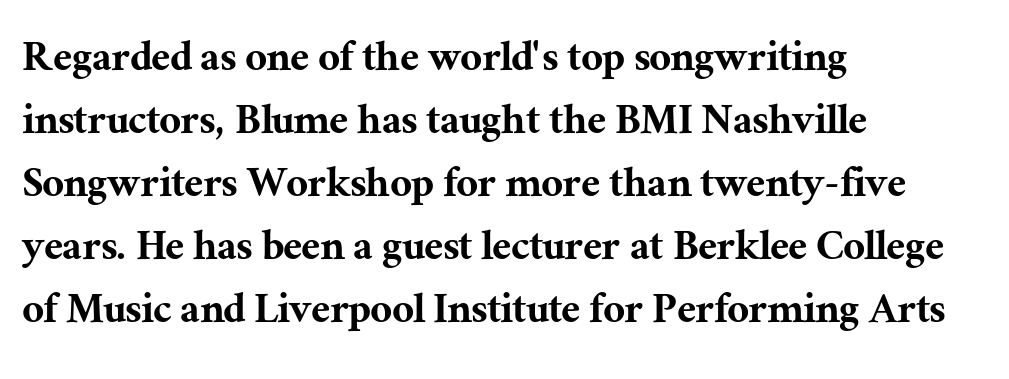
The image shows 48 px serif type, upright; set left-aligned, normal line spacing (1.31x), normal letter spacing, not underlined; medium stroke contrast and a medium x-height.
